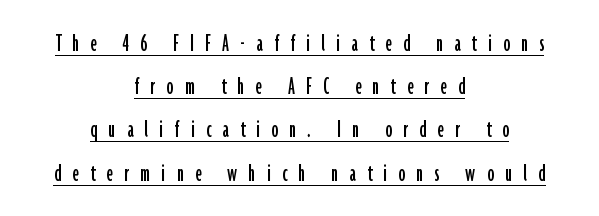
The image shows 27 px text type, upright; set centered, normal line spacing (1.6x), unusually wide letter spacing (+0.42 em), underlined.
